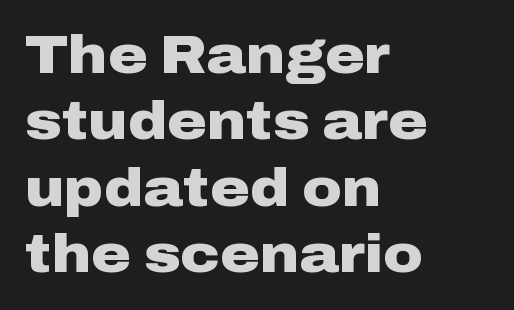
{"serif": "no", "italic": "no", "bold": "yes", "weight": "heavy", "width": "wide", "stroke_contrast": "low", "x_height": "medium", "monospaced": "no", "underline": "no", "align": "left", "line_spacing_ratio": 1.23, "letter_spacing": "normal", "letter_spacing_em": 0.0, "glyph_px": 54}
